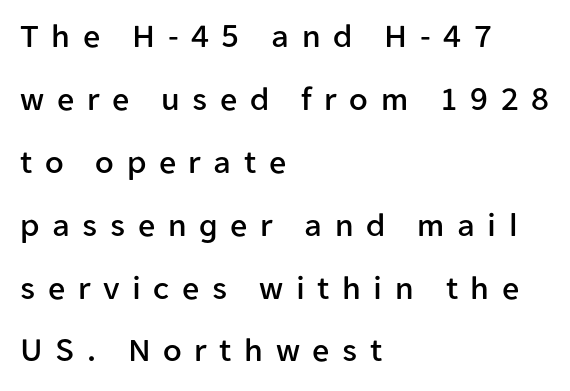
The image shows 34 px sans-serif type, upright; set left-aligned, line spacing 1.85x, unusually wide letter spacing (+0.37 em), not underlined; low stroke contrast and a medium x-height.
